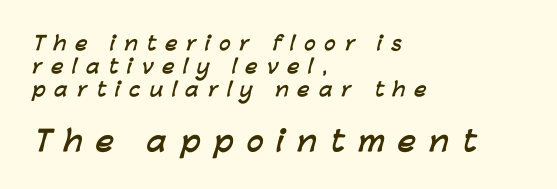
{"serif": "no", "bold": "yes", "weight": "semibold", "width": "normal", "stroke_contrast": "low", "x_height": "medium", "monospaced": "no", "underline": "no", "align": "left", "line_spacing_ratio": 1.22, "letter_spacing": "wide", "letter_spacing_em": 0.47, "larger_block": "second", "size_ratio": 1.47, "glyph_px": 28}
